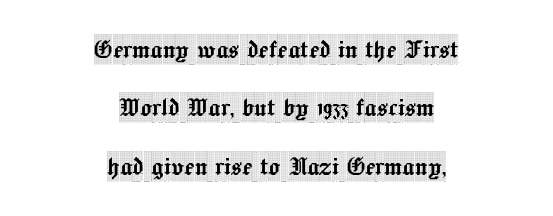
{"serif": "yes", "italic": "no", "width": "condensed", "x_height": "large", "monospaced": "no", "underline": "no", "align": "center", "line_spacing": "loose", "line_spacing_ratio": 1.95, "letter_spacing": "normal", "letter_spacing_em": 0.0, "glyph_px": 30}
